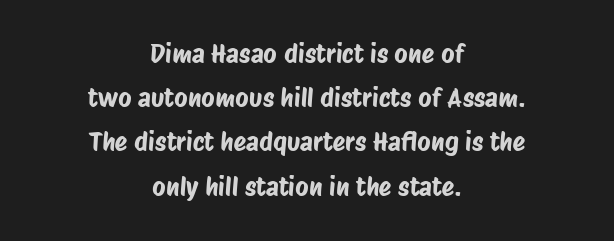
Descenders hang freely into open space. Here the glyphs are tracked normally, forming tight word shapes. Compared with typical paragraphs, the rows here are spaced about the same. This sample is center-justified, so both line endings float freely.
